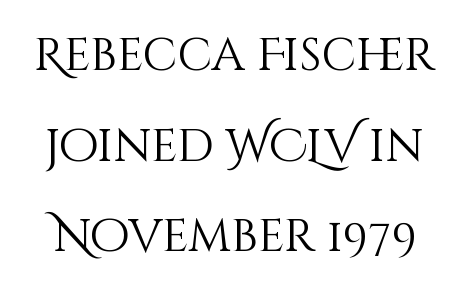
Q: Is the text bold? A: No.
Q: Is the text italic (slanted)? A: No, it is upright.
Q: Is the text underlined? A: No.
Q: Is the spacing between letters normal or unusually wide? A: Normal.
Q: Is the spacing between lines tight, normal or loose? A: Loose.
Q: Width (condensed, normal, or wide)? A: Normal.
Q: Stroke contrast? A: Medium.
Q: x-height? A: Large.
Q: Monospaced? A: No.
